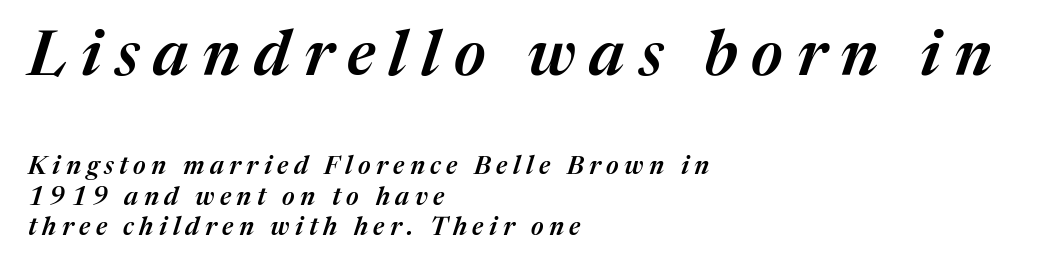
{"italic": "yes", "lean": "right", "slant_degrees": 17, "bold": "semi", "weight": "semibold", "width": "normal", "stroke_contrast": "medium", "x_height": "medium", "monospaced": "no", "underline": "no", "align": "left", "line_spacing_ratio": 1.22, "letter_spacing": "wide", "letter_spacing_em": 0.22, "larger_block": "first", "size_ratio": 2.52, "glyph_px": 63}
